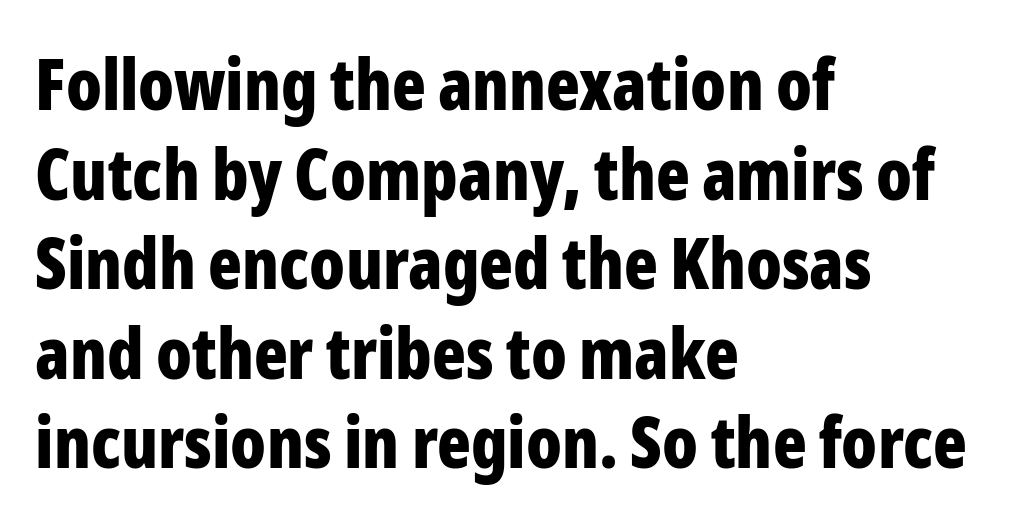
The passage is arranged the way most books set body copy — flush left. Is there any slant? The stems are plumb. Emphasis by weight is at full strength: bold. Quick note: underline off.
